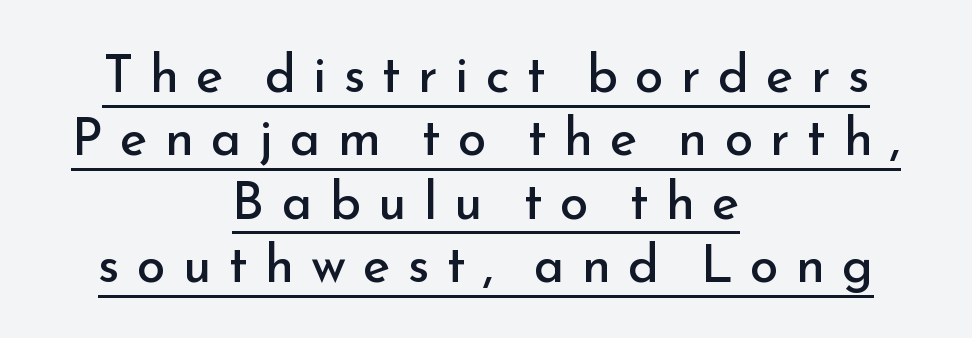
The image shows 52 px regular-weight sans-serif type, upright; set centered, line spacing 1.22x, unusually wide letter spacing (+0.33 em), underlined; low stroke contrast and a small x-height.
